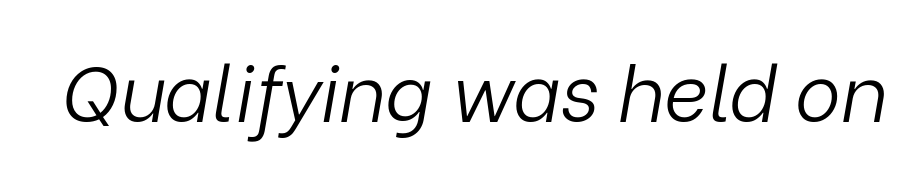
The image shows 78 px light type, italic (leaning right); set normal letter spacing, not underlined; low stroke contrast and a medium x-height.
